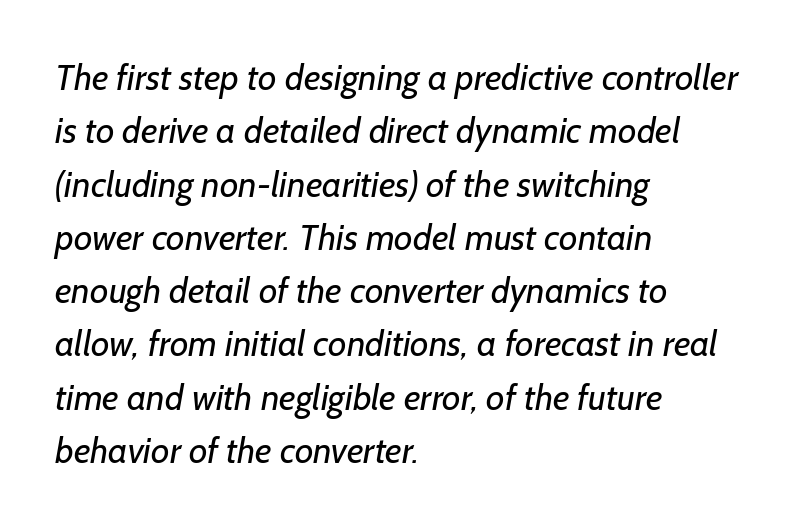
{"serif": "no", "bold": "no", "weight": "regular", "width": "normal", "stroke_contrast": "low", "x_height": "medium", "monospaced": "no", "underline": "no", "align": "left", "line_spacing": "normal", "line_spacing_ratio": 1.48, "letter_spacing": "normal", "letter_spacing_em": 0.0, "glyph_px": 36}
